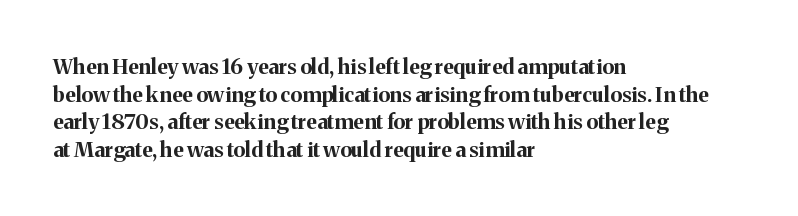
Q: Is the text bold? A: Yes.
Q: Is the text italic (slanted)? A: No, it is upright.
Q: Is the text underlined? A: No.
Q: How is the paragraph aligned? A: Left-aligned.
Q: Is the spacing between letters normal or unusually wide? A: Normal.
Q: Is the spacing between lines tight, normal or loose? A: Normal.
